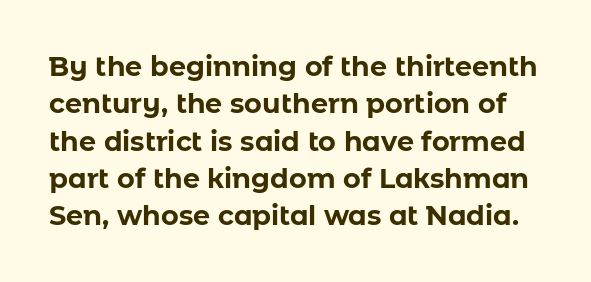
Typographic density is high because the face is bold. The string is rendered with underlining switched off. A normal amount of white space separates one row of letters from the next. The lettering holds an erect, upright posture throughout. Letter spacing: default.
